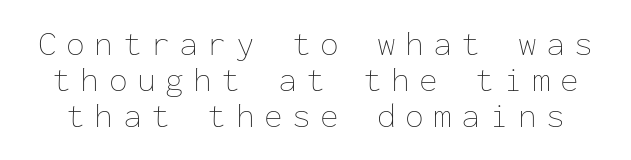
{"italic": "no", "bold": "no", "weight": "thin", "width": "normal", "stroke_contrast": "low", "x_height": "medium", "monospaced": "yes", "underline": "no", "line_spacing": "tight", "line_spacing_ratio": 1.06, "letter_spacing": "wide", "letter_spacing_em": 0.28, "glyph_px": 34}
